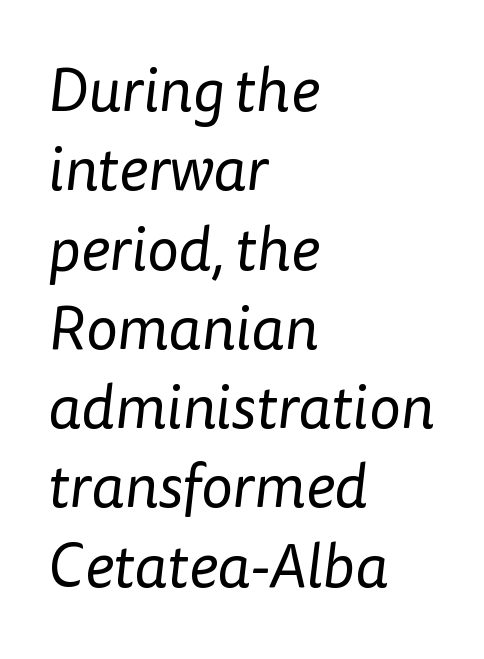
The letterforms sit at book weight or below. The tracking reads as untouched default to a designer's eye. The letters advance in unequal steps, a hallmark of proportional type. Whoever set this chose a conventional vertical rhythm. Plain, unruled lines of type.
